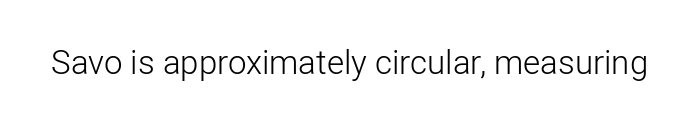
{"serif": "no", "italic": "no", "bold": "no", "weight": "light", "width": "normal", "stroke_contrast": "low", "x_height": "medium", "monospaced": "no", "underline": "no", "letter_spacing": "normal", "letter_spacing_em": 0.0, "glyph_px": 33}
